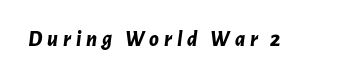
The image shows 22 px bold type, italic (leaning right); set unusually wide letter spacing (+0.22 em), not underlined.
